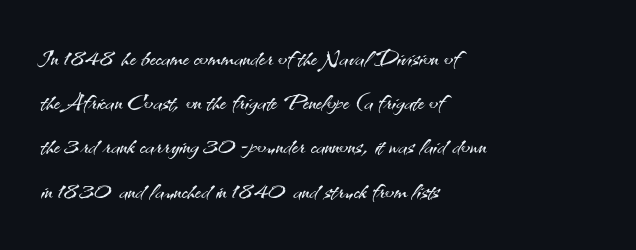
The rendering uses natural spacing where letterforms have individual widths. Descender tails drop into unmarked territory. Left-aligned paragraph, ragged on the right.
